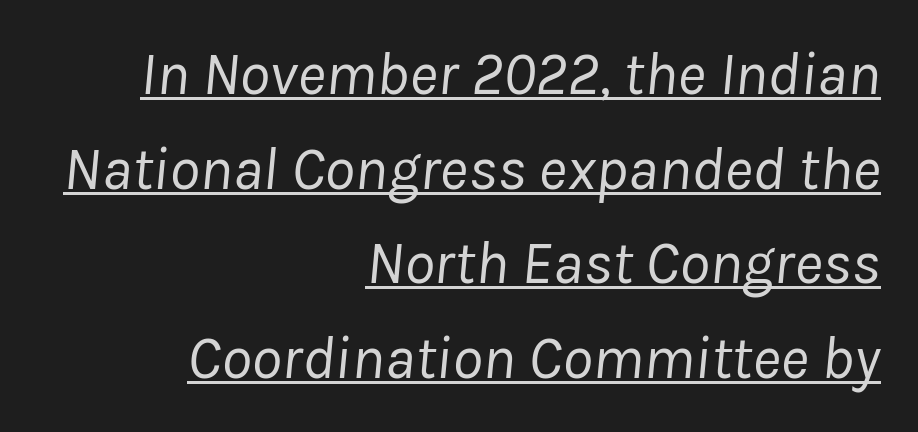
{"italic": "yes", "lean": "right", "slant_degrees": 8, "bold": "no", "weight": "regular", "width": "normal", "stroke_contrast": "low", "x_height": "medium", "monospaced": "no", "underline": "yes", "align": "right", "line_spacing": "normal", "line_spacing_ratio": 1.55, "letter_spacing": "normal", "letter_spacing_em": 0.0, "glyph_px": 61}
